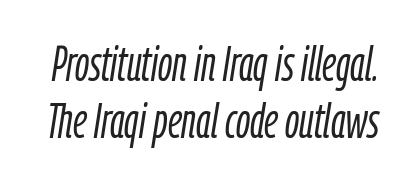
Q: Is the text bold? A: No.
Q: Is the text italic (slanted)? A: Yes, it leans right by about 9 degrees.
Q: Is the text underlined? A: No.
Q: Is the spacing between letters normal or unusually wide? A: Normal.
Q: Width (condensed, normal, or wide)? A: Condensed.
Q: Stroke contrast? A: Low.
Q: x-height? A: Medium.
Q: Monospaced? A: No.
